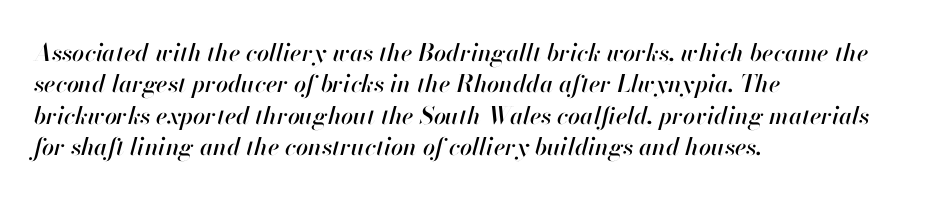
This sample uses an oblique cut, with every glyph tilted off the vertical. Plain, unruled lines of type. The compositor pushed each line to the left boundary. Words appear dense and cohesive because spacing is normal. This block has exactly the height ordinary leading produces.
